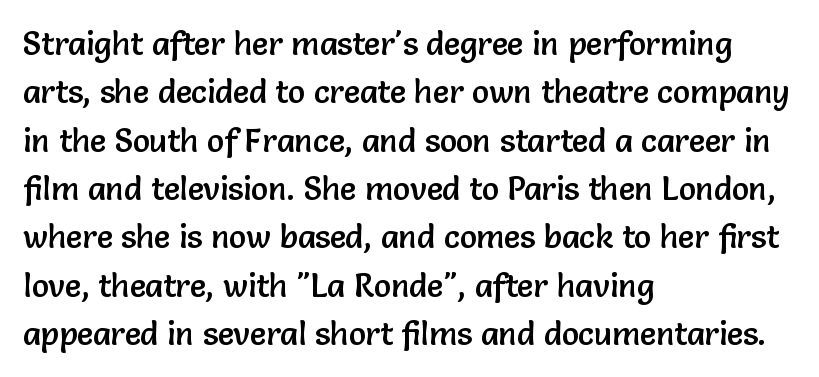
{"serif": "no", "italic": "no", "width": "normal", "stroke_contrast": "low", "x_height": "medium", "monospaced": "no", "underline": "no", "align": "left", "line_spacing": "normal", "line_spacing_ratio": 1.51, "letter_spacing": "normal", "letter_spacing_em": 0.0, "glyph_px": 32}
